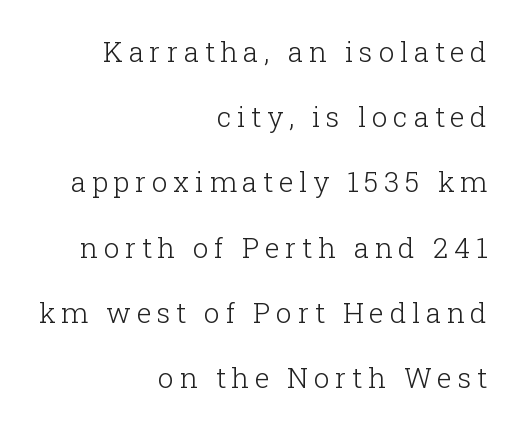
{"serif": "yes", "italic": "no", "bold": "no", "weight": "light", "width": "normal", "stroke_contrast": "low", "x_height": "medium", "monospaced": "no", "underline": "no", "align": "right", "line_spacing": "loose", "line_spacing_ratio": 2.33, "letter_spacing": "wide", "letter_spacing_em": 0.2, "glyph_px": 28}
